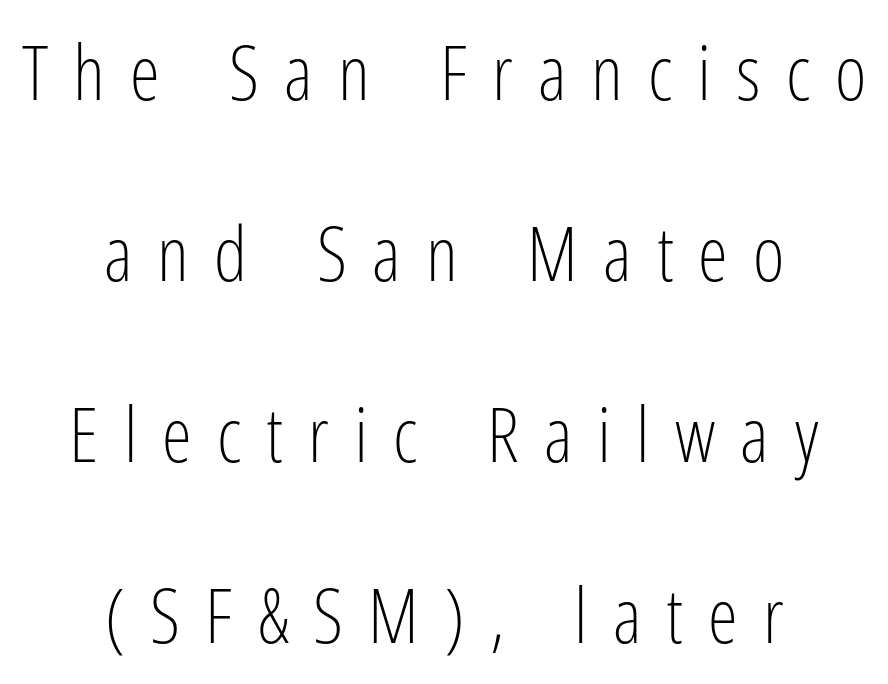
The image shows 76 px light, condensed sans-serif type, upright; set centered, loose line spacing (2.38x), unusually wide letter spacing (+0.33 em), not underlined; low stroke contrast and a medium x-height.
